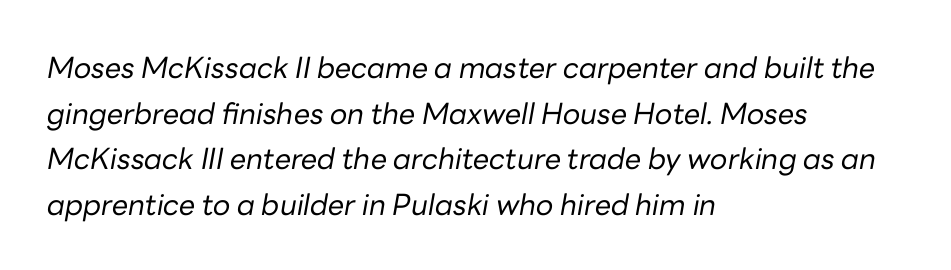
The weight would be labelled regular, book, light, or lighter still. Quick note: interline space is typical. These lines were composed using italics. Short note: letters normally spaced. Casual observation: everything's shoved over to the left. Spacing verdict: proportional, widths tailored to each character.
